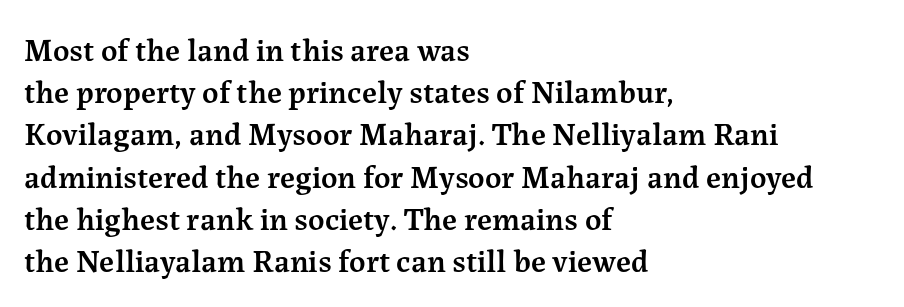
The passage shown has conventional tracking throughout. The passage shown is not underscored anywhere. Examine the stroke ends and you'll spot serifs. The passage shown is typed in a proportional face where columns would drift. These lines sit exactly where default settings would place them.
